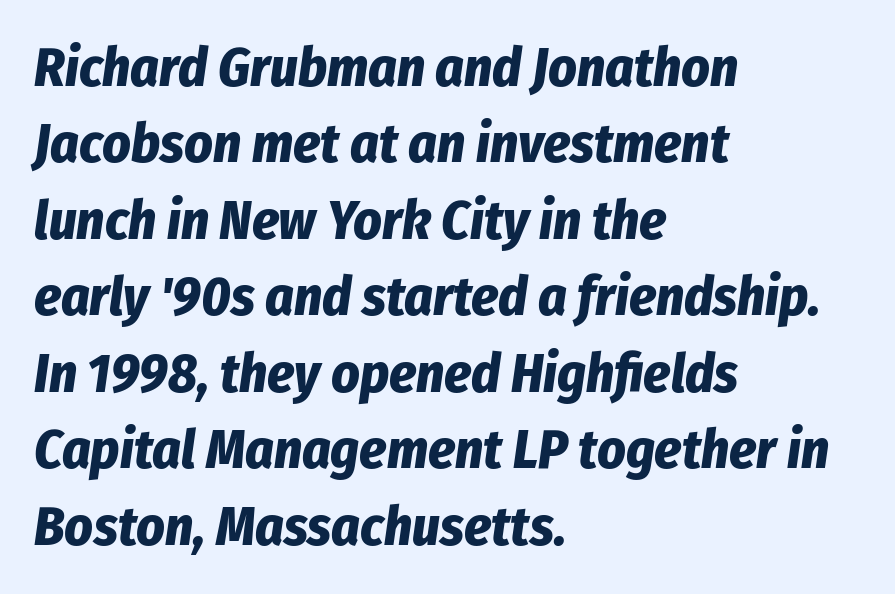
Q: Is the text bold? A: Yes.
Q: Is the text italic (slanted)? A: Yes, it leans right by about 8 degrees.
Q: Is the text underlined? A: No.
Q: How is the paragraph aligned? A: Left-aligned.
Q: Is the spacing between letters normal or unusually wide? A: Normal.
Q: Is the spacing between lines tight, normal or loose? A: Normal.
Q: Width (condensed, normal, or wide)? A: Condensed.
Q: Stroke contrast? A: Low.
Q: x-height? A: Medium.
Q: Monospaced? A: No.
